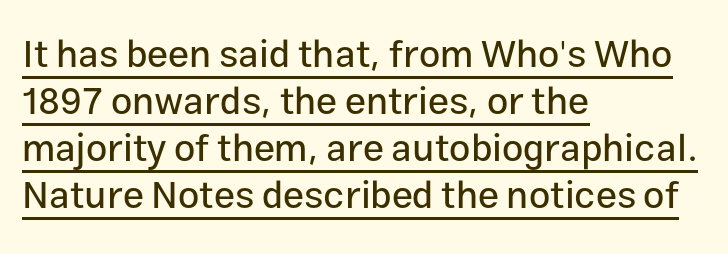
The image shows 38 px sans-serif type, upright; set left-aligned, line spacing 1.24x, normal letter spacing, underlined; low stroke contrast and a medium x-height.
